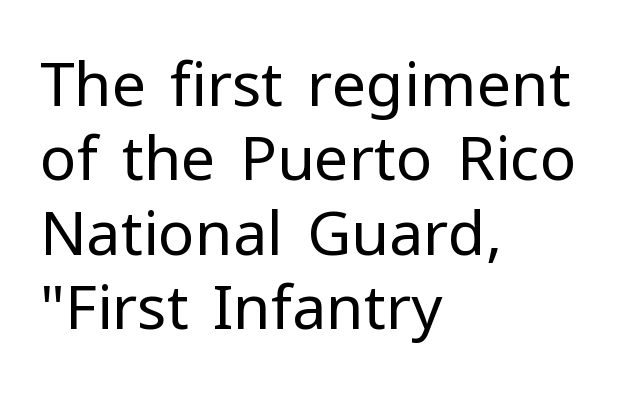
{"serif": "no", "italic": "no", "bold": "no", "weight": "regular", "width": "normal", "stroke_contrast": "low", "x_height": "medium", "monospaced": "no", "underline": "no", "align": "left", "line_spacing_ratio": 1.22, "letter_spacing": "normal", "letter_spacing_em": 0.0, "glyph_px": 61}
